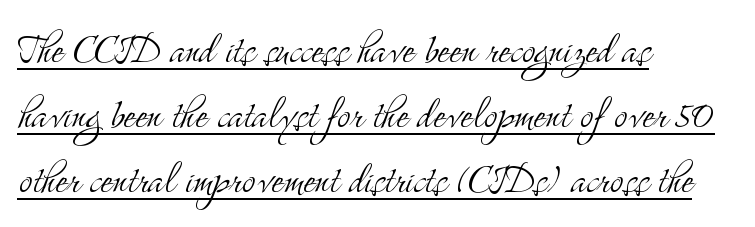
The image shows 50 px light, condensed serif type; set left-aligned, normal line spacing (1.3x), normal letter spacing, underlined; medium stroke contrast and a small x-height.
